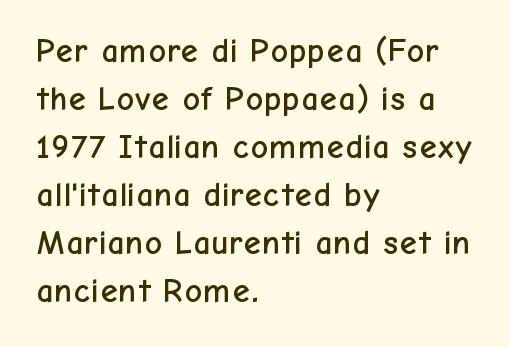
The image shows 34 px sans-serif type, upright; set left-aligned, normal line spacing (1.41x), normal letter spacing, not underlined; low stroke contrast and a medium x-height.
